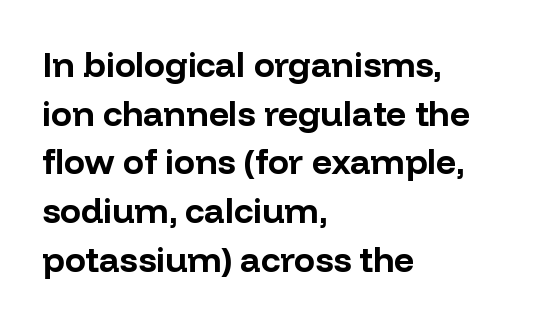
The letters sit at their default tracking, neither squeezed nor spread. The lines sit at an ordinary, default distance from one another. On the weight axis this lands at bold, roughly 700. The characters display no serif detailing; their extremities are plain. Character widths vary here, with narrow letters taking less room than wide ones. When letters stand straight like this, we call the style roman or upright.
